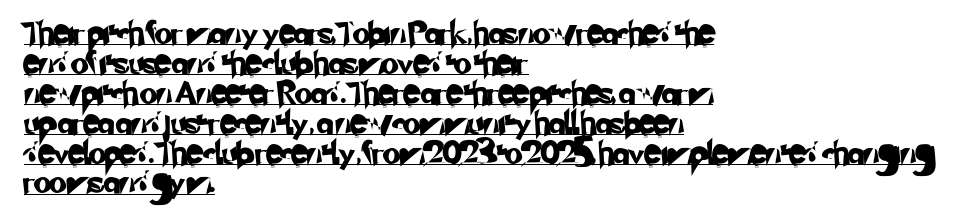
{"underline": "yes", "align": "left", "line_spacing": "normal", "line_spacing_ratio": 1.3, "letter_spacing": "normal", "letter_spacing_em": 0.0, "glyph_px": 23}
